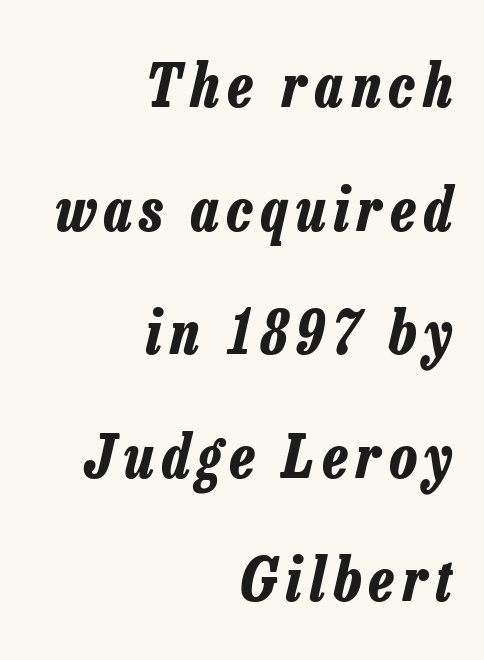
{"italic": "yes", "lean": "right", "slant_degrees": 13, "bold": "yes", "weight": "bold", "width": "condensed", "stroke_contrast": "low", "x_height": "medium", "monospaced": "no", "underline": "no", "align": "right", "line_spacing": "loose", "line_spacing_ratio": 2.06, "glyph_px": 60}
